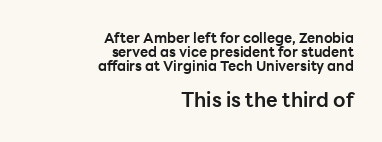
Q: Is the text bold? A: Yes.
Q: Is the text italic (slanted)? A: No, it is upright.
Q: Is the text underlined? A: No.
Q: How is the paragraph aligned? A: Right-aligned.
Q: Is the spacing between letters normal or unusually wide? A: Normal.
Q: Is the spacing between lines tight, normal or loose? A: Tight.
Q: Which block of text is set in a larger size, the first (top) or the second (bottom)? A: The second (bottom) one.
